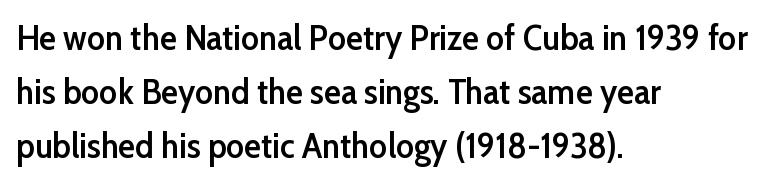
Q: Is the text bold? A: Semi-bold.
Q: Is the text italic (slanted)? A: No, it is upright.
Q: Is the typeface a serif or a sans-serif typeface? A: Sans-serif.
Q: Is the text underlined? A: No.
Q: How is the paragraph aligned? A: Left-aligned.
Q: Is the spacing between letters normal or unusually wide? A: Normal.
Q: Is the spacing between lines tight, normal or loose? A: Normal.
Q: Width (condensed, normal, or wide)? A: Normal.
Q: Stroke contrast? A: Low.
Q: x-height? A: Medium.
Q: Monospaced? A: No.
